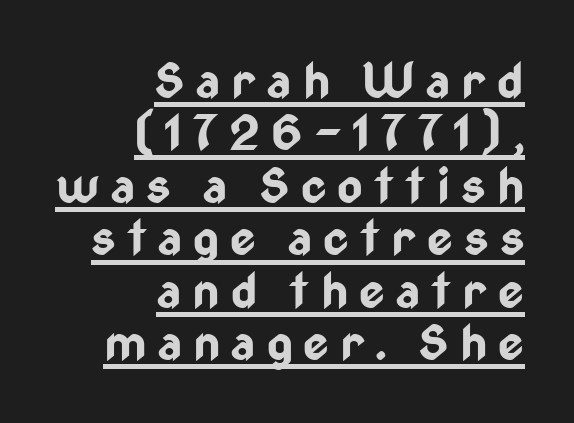
Q: Is the text bold? A: Yes.
Q: Is the text italic (slanted)? A: No, it is upright.
Q: Is the typeface a serif or a sans-serif typeface? A: Sans-serif.
Q: Is the text underlined? A: Yes.
Q: How is the paragraph aligned? A: Right-aligned.
Q: Is the spacing between letters normal or unusually wide? A: Unusually wide.
Q: Is the spacing between lines tight, normal or loose? A: Tight.
Q: Width (condensed, normal, or wide)? A: Condensed.
Q: Stroke contrast? A: Low.
Q: x-height? A: Medium.
Q: Monospaced? A: No.
